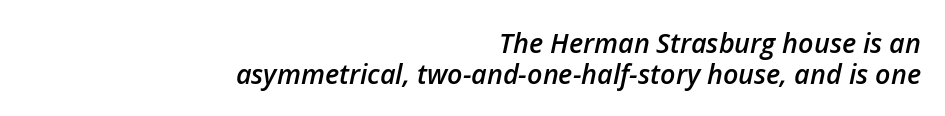
How are the letters spaced? Ordinarily, with no added tracking. Descenders are the only things crossing below the line. Emphasis-style slanted type is in use. As a designer I'd log this as weight 600, semibold. If you drew a ruler down the right edge, every line would touch it. The lines are packed closely together with very little leading.
